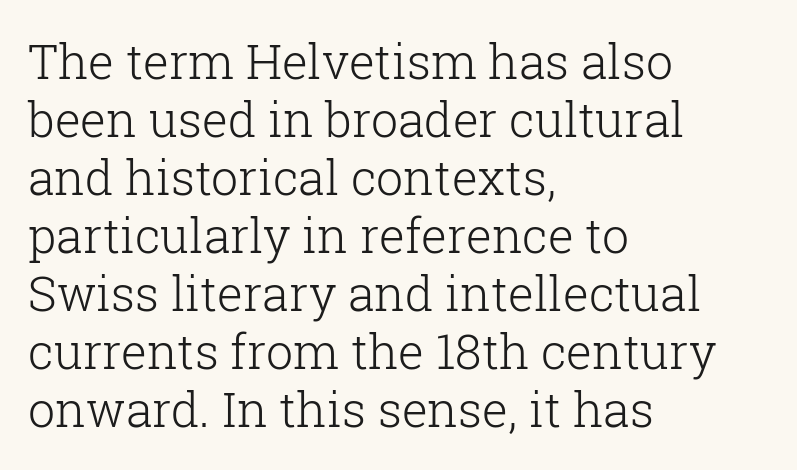
The image shows 48 px light serif type, upright; set left-aligned, line spacing 1.21x, normal letter spacing, not underlined; low stroke contrast and a medium x-height.
